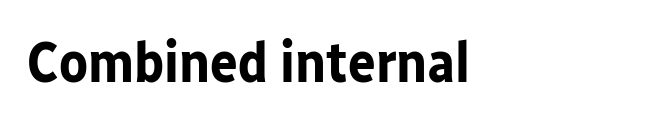
{"serif": "no", "italic": "no", "bold": "yes", "weight": "bold", "width": "normal", "stroke_contrast": "low", "x_height": "medium", "monospaced": "no", "underline": "no", "align": "left", "letter_spacing": "normal", "letter_spacing_em": 0.0, "glyph_px": 58}
